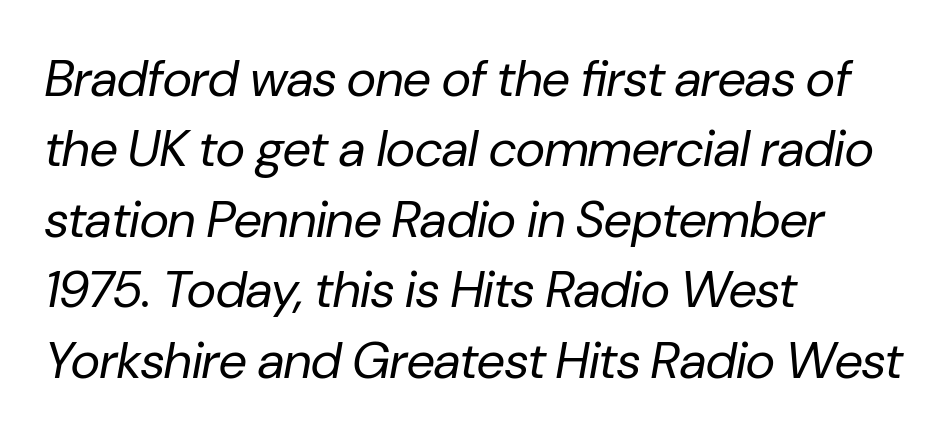
A quiet, ordinary-to-light weight characterises the typeface. Compared with typical body copy, the letter spacing here is the same. Proportional: the letters do not fall into vertical columns. These lines are set flush left with a ragged right edge.
